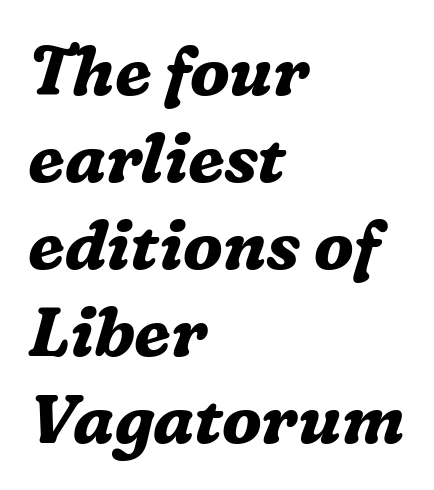
Q: Is the text bold? A: Yes.
Q: Is the text italic (slanted)? A: Yes, it leans right by about 16 degrees.
Q: Is the typeface a serif or a sans-serif typeface? A: Serif.
Q: Is the text underlined? A: No.
Q: How is the paragraph aligned? A: Left-aligned.
Q: Is the spacing between letters normal or unusually wide? A: Normal.
Q: Is the spacing between lines tight, normal or loose? A: Normal.
Q: Width (condensed, normal, or wide)? A: Normal.
Q: Stroke contrast? A: Medium.
Q: x-height? A: Medium.
Q: Monospaced? A: No.
